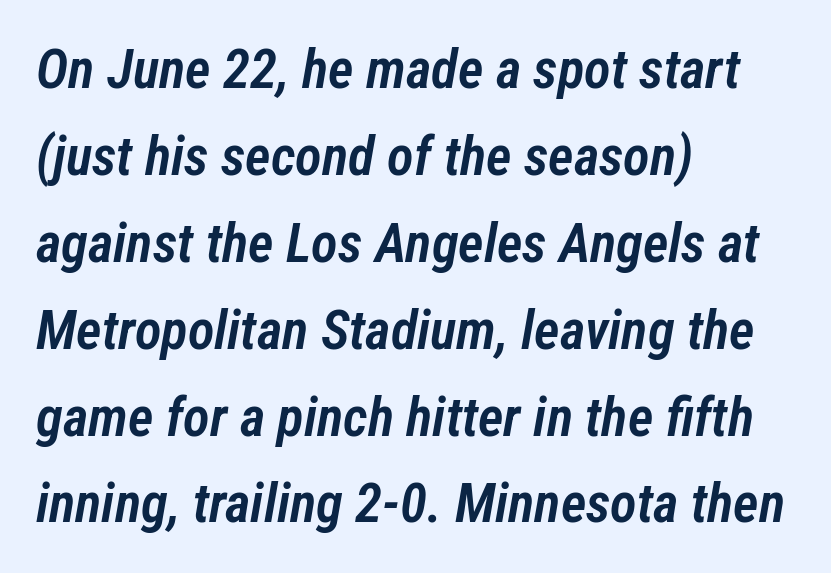
{"italic": "yes", "lean": "right", "slant_degrees": 12, "bold": "semi", "weight": "semibold", "width": "condensed", "stroke_contrast": "low", "x_height": "medium", "monospaced": "no", "underline": "no", "align": "left", "line_spacing": "normal", "line_spacing_ratio": 1.58, "letter_spacing": "normal", "letter_spacing_em": 0.0, "glyph_px": 55}
